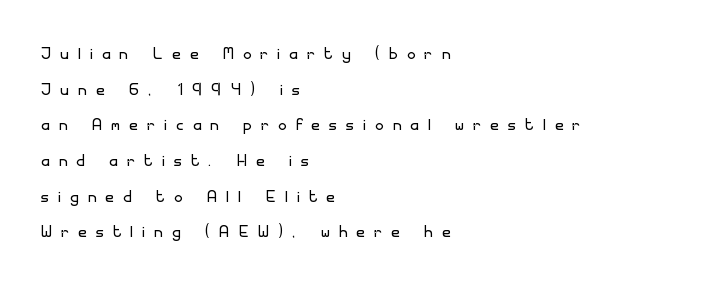
Q: Is the text bold? A: No.
Q: Is the text italic (slanted)? A: No, it is upright.
Q: Is the text underlined? A: No.
Q: How is the paragraph aligned? A: Left-aligned.
Q: Is the spacing between letters normal or unusually wide? A: Unusually wide.
Q: Is the spacing between lines tight, normal or loose? A: Normal.
